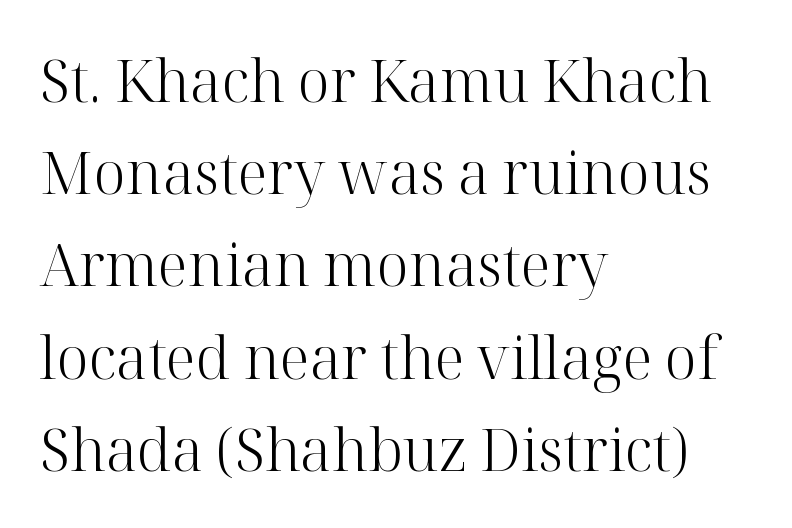
Do the characters align in a grid? No, the font is proportional. The face used here is seriffed, in the tradition of book romans. Caption: multi-line text, flush left, ragged right. Ordinary non-slanted type is in use. Vertical spacing — default.
